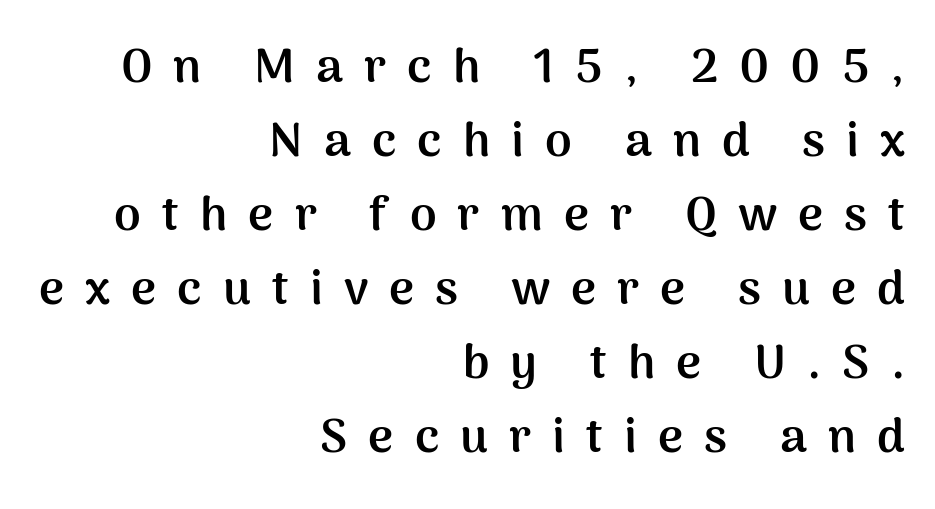
{"serif": "no", "italic": "no", "bold": "yes", "weight": "semibold", "width": "normal", "stroke_contrast": "medium", "x_height": "medium", "monospaced": "no", "underline": "no", "align": "right", "line_spacing": "normal", "line_spacing_ratio": 1.54, "letter_spacing": "wide", "letter_spacing_em": 0.44, "glyph_px": 48}
